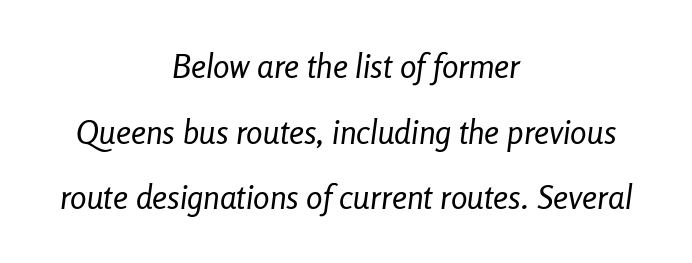
{"italic": "yes", "lean": "right", "slant_degrees": 8, "bold": "no", "weight": "regular", "width": "condensed", "stroke_contrast": "low", "x_height": "medium", "monospaced": "no", "underline": "no", "align": "center", "line_spacing": "loose", "line_spacing_ratio": 1.99, "letter_spacing": "normal", "letter_spacing_em": 0.0, "glyph_px": 33}
